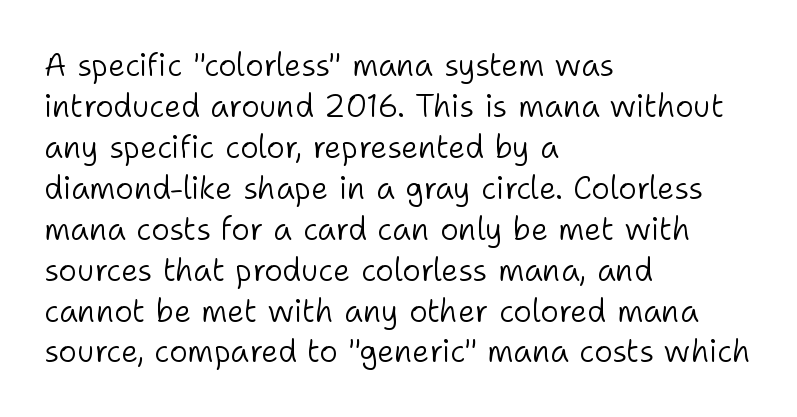
Rows of type keep a routine distance in the vertical direction. The type sits square on the baseline with zero lean. Stroke thickness stays within the range of a standard reading face or lighter. These lines are set flush left with a ragged right edge. Between one letter and the next there's only the usual sliver of space.
